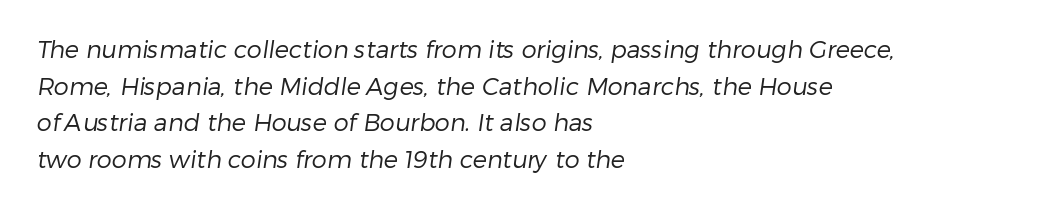
Q: Is the text bold? A: No.
Q: Is the text underlined? A: No.
Q: How is the paragraph aligned? A: Left-aligned.
Q: Is the spacing between letters normal or unusually wide? A: Normal.
Q: Is the spacing between lines tight, normal or loose? A: Normal.
